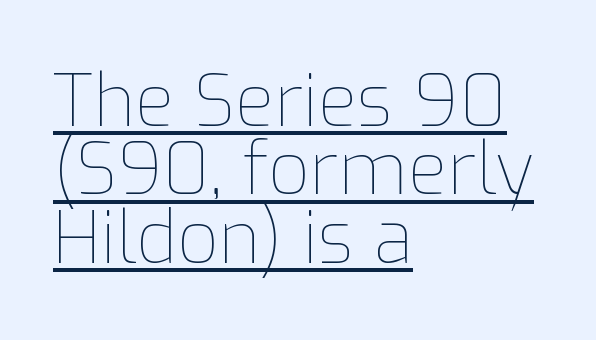
{"italic": "no", "bold": "no", "weight": "thin", "width": "normal", "stroke_contrast": "low", "x_height": "medium", "monospaced": "no", "underline": "yes", "align": "left", "line_spacing": "tight", "line_spacing_ratio": 0.95, "letter_spacing": "normal", "letter_spacing_em": 0.0, "glyph_px": 72}
